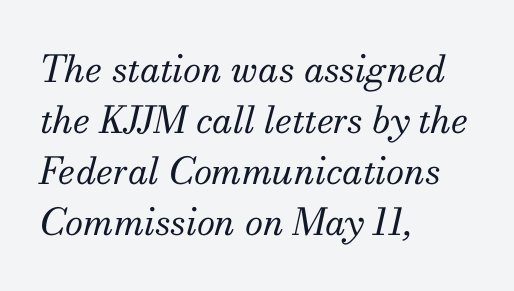
Q: Is the text bold? A: No.
Q: Is the text italic (slanted)? A: Yes, it leans right by about 13 degrees.
Q: Is the typeface a serif or a sans-serif typeface? A: Serif.
Q: Is the text underlined? A: No.
Q: How is the paragraph aligned? A: Left-aligned.
Q: Is the spacing between letters normal or unusually wide? A: Normal.
Q: Is the spacing between lines tight, normal or loose? A: Normal.
Q: Width (condensed, normal, or wide)? A: Normal.
Q: Stroke contrast? A: Medium.
Q: x-height? A: Small.
Q: Monospaced? A: No.
